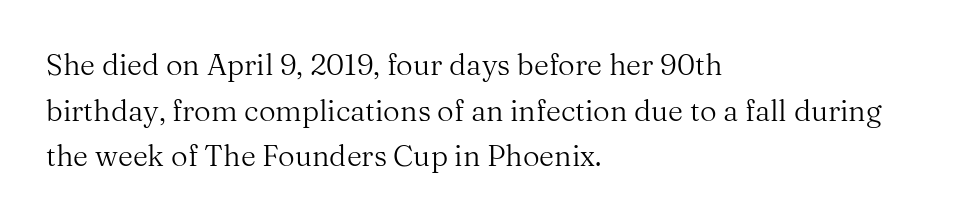
The image shows 29 px regular-weight serif type, upright; set left-aligned, normal line spacing (1.57x), normal letter spacing, not underlined; medium stroke contrast and a medium x-height.
